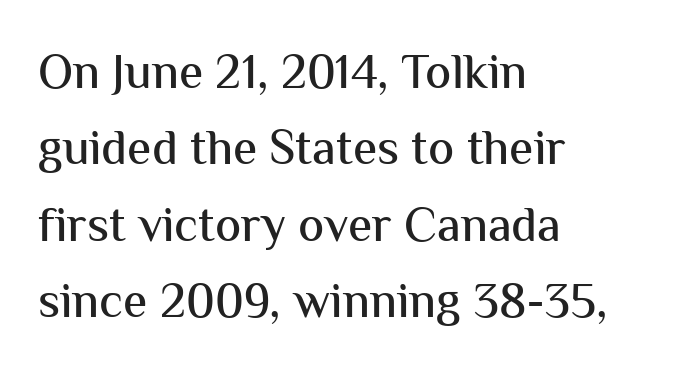
Q: Is the text italic (slanted)? A: No, it is upright.
Q: Is the typeface a serif or a sans-serif typeface? A: Sans-serif.
Q: Is the text underlined? A: No.
Q: How is the paragraph aligned? A: Left-aligned.
Q: Is the spacing between letters normal or unusually wide? A: Normal.
Q: Is the spacing between lines tight, normal or loose? A: Normal.
Q: Width (condensed, normal, or wide)? A: Normal.
Q: Stroke contrast? A: Medium.
Q: x-height? A: Medium.
Q: Monospaced? A: No.
